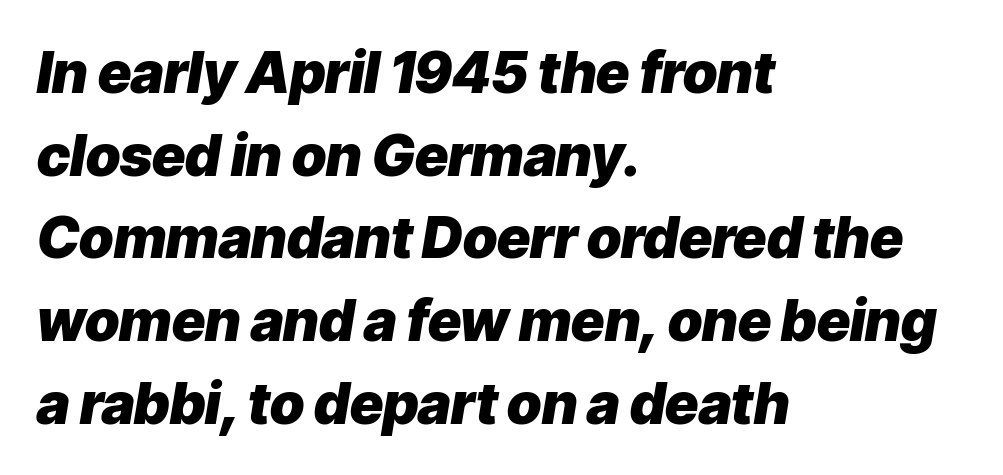
Q: Is the text bold? A: Yes.
Q: Is the text italic (slanted)? A: Yes, it leans right by about 9 degrees.
Q: Is the text underlined? A: No.
Q: How is the paragraph aligned? A: Left-aligned.
Q: Is the spacing between letters normal or unusually wide? A: Normal.
Q: Is the spacing between lines tight, normal or loose? A: Normal.
Q: Width (condensed, normal, or wide)? A: Normal.
Q: Stroke contrast? A: Low.
Q: x-height? A: Medium.
Q: Monospaced? A: No.
